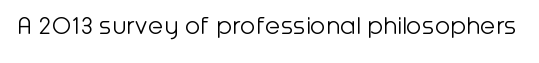
Q: Is the text bold? A: No.
Q: Is the text italic (slanted)? A: No, it is upright.
Q: Is the typeface a serif or a sans-serif typeface? A: Sans-serif.
Q: Is the text underlined? A: No.
Q: Is the spacing between letters normal or unusually wide? A: Normal.
Q: Width (condensed, normal, or wide)? A: Normal.
Q: Stroke contrast? A: Low.
Q: x-height? A: Medium.
Q: Monospaced? A: No.
